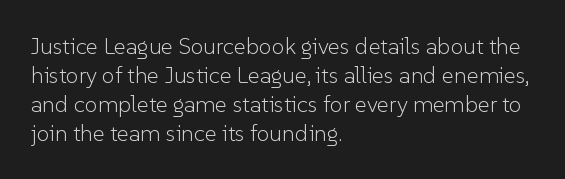
A typesetter would call this zero additional tracking. If you drew a line through each stem, it would be perfectly vertical. This block has exactly the height ordinary leading produces. Teacher's note: observe the even left margin — that is flush-left alignment. The area under the type is left untouched. This is not heavy type; no bold has been used.
